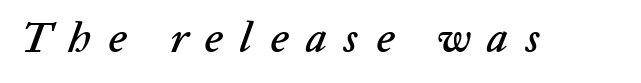
Would a proofreader flag this as italicized? Yes. Check under the words: just untouched page. Is this a fixed-width face? No — the glyphs have proportional, varying widths. How are the letters spaced? Widely, with obvious added tracking.
